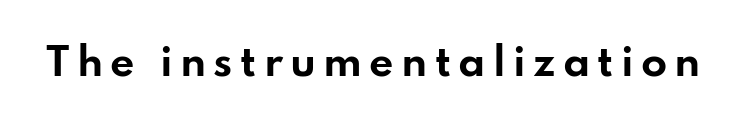
The image shows 38 px bold, wide sans-serif type, upright; set not underlined; low stroke contrast and a small x-height.
